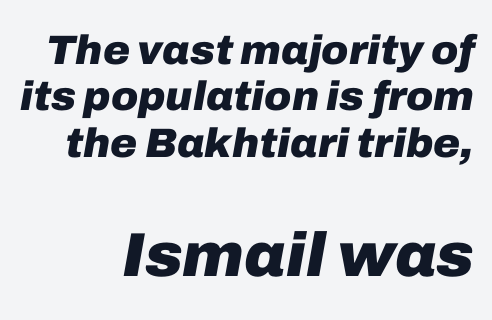
The image shows 62 px heavy type, italic (leaning right); set right-aligned, tight line spacing (1.13x), normal letter spacing, not underlined; the second (bottom) block is 1.51x larger; low stroke contrast and a medium x-height.
